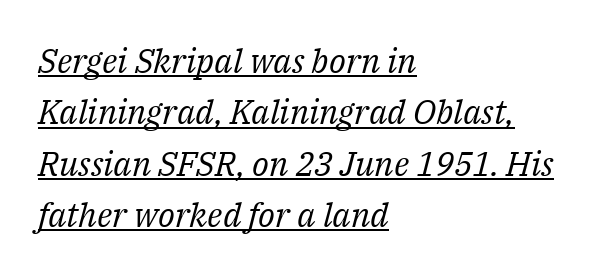
The letters carry serifs — small finishing strokes at the ends of their stems. Think of a printed novel: that variable character pitch is what you see here. You can see a thin bar hugging the bottom of the glyphs. Default kerning and tracking; the words read as compact shapes. The leading is moderate, giving the passage an even texture.
